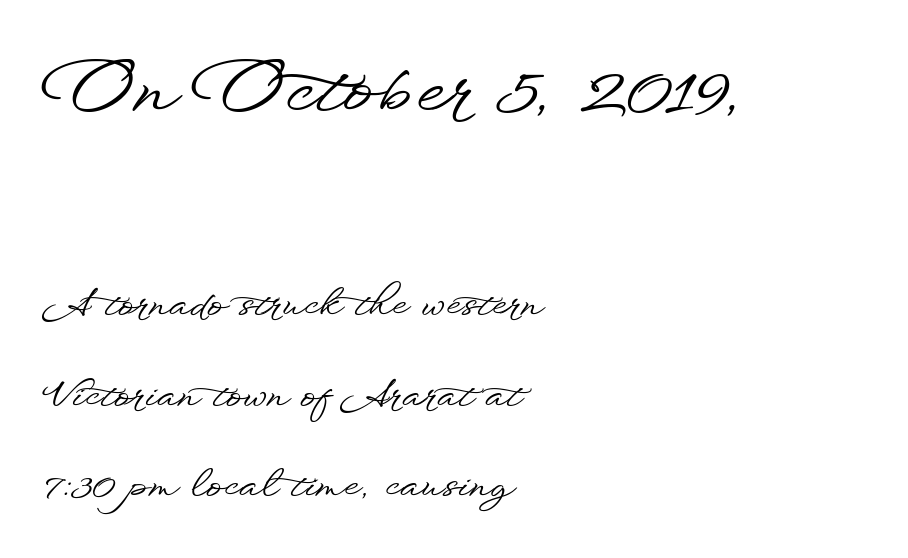
Q: Is the text italic (slanted)? A: Yes.
Q: Is the typeface a serif or a sans-serif typeface? A: Sans-serif.
Q: Is the text underlined? A: No.
Q: How is the paragraph aligned? A: Left-aligned.
Q: Is the spacing between letters normal or unusually wide? A: Normal.
Q: Is the spacing between lines tight, normal or loose? A: Loose.
Q: Which block of text is set in a larger size, the first (top) or the second (bottom)? A: The first (top) one.
Q: Width (condensed, normal, or wide)? A: Wide.
Q: Stroke contrast? A: Low.
Q: x-height? A: Small.
Q: Monospaced? A: No.
